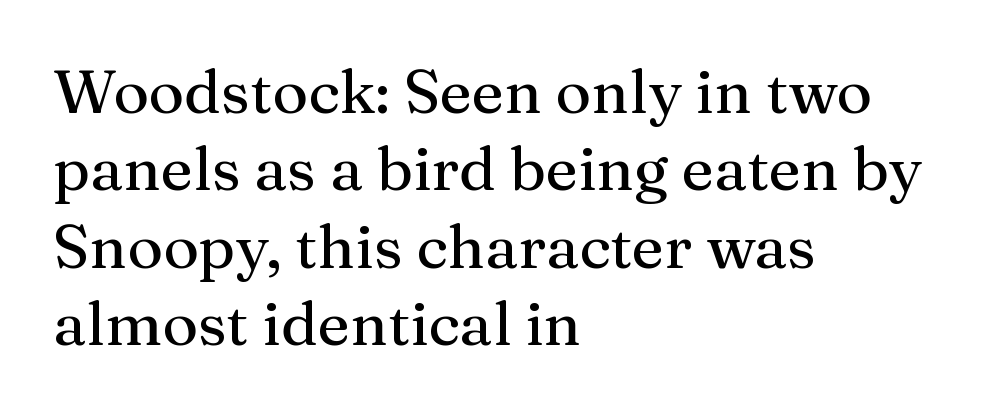
The image shows 61 px serif type, upright; set left-aligned, normal line spacing (1.27x), normal letter spacing, not underlined; medium stroke contrast and a medium x-height.
